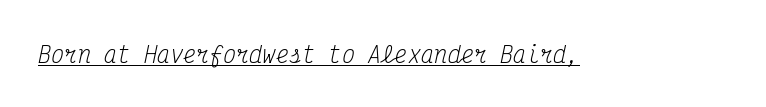
The image shows 22 px text type, italic (leaning right); set normal letter spacing, underlined.
